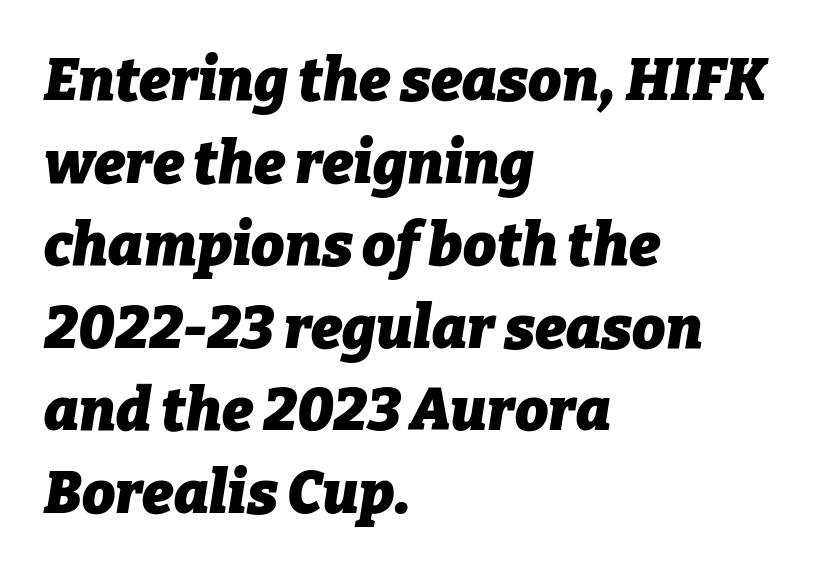
Q: Is the text bold? A: Yes.
Q: Is the text italic (slanted)? A: Yes, it leans right by about 9 degrees.
Q: Is the text underlined? A: No.
Q: How is the paragraph aligned? A: Left-aligned.
Q: Is the spacing between letters normal or unusually wide? A: Normal.
Q: Is the spacing between lines tight, normal or loose? A: Normal.
Q: Width (condensed, normal, or wide)? A: Normal.
Q: Stroke contrast? A: Low.
Q: x-height? A: Medium.
Q: Monospaced? A: No.
